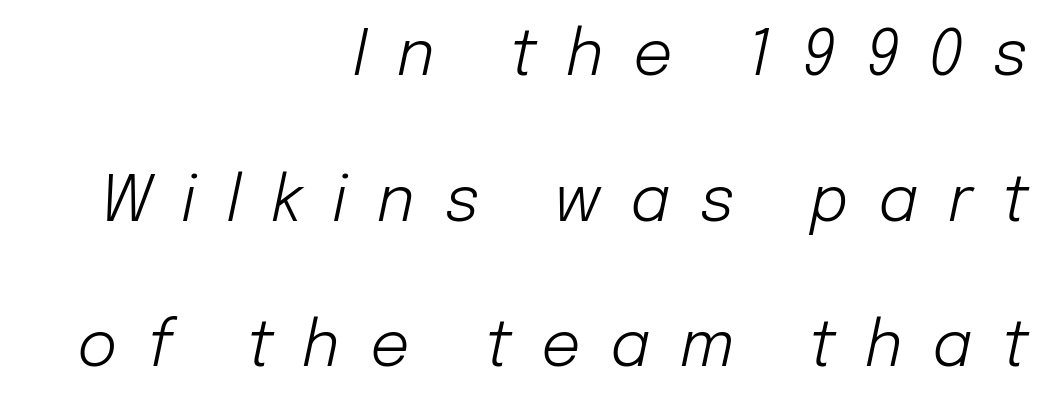
The passage is arranged like a letterhead date or caption credit — flush right. Rule under the text: the space is simply empty. The horizontal fit of the characters is loose and conspicuously gappy. The letterforms sit at book weight or below. Yep, that's italic — everything's leaning.
